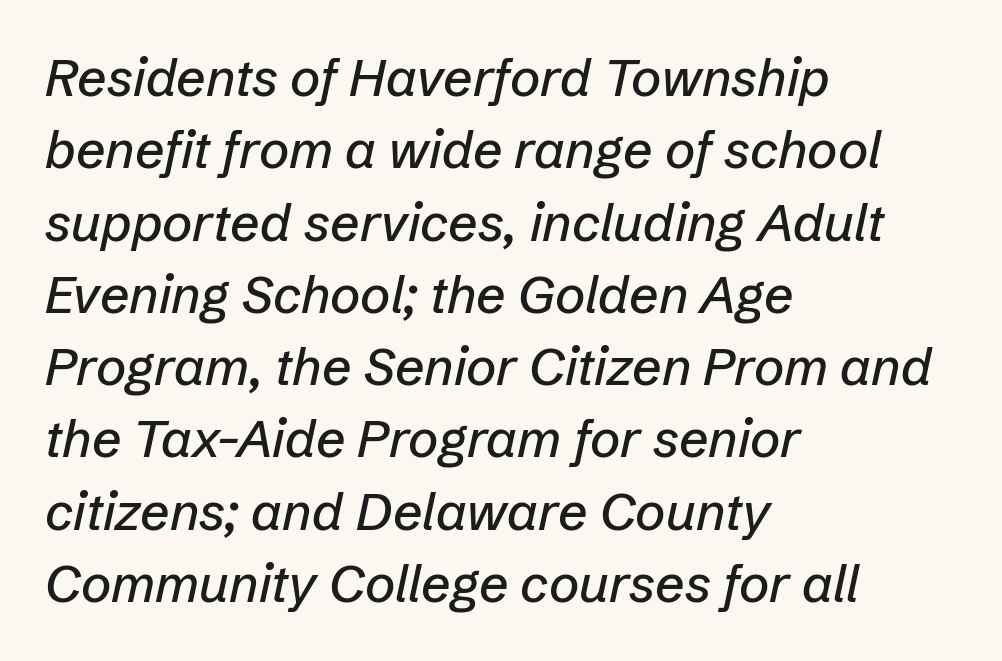
Varying glyph widths throughout — classic text-font behaviour. The letterforms sit shoulder to shoulder at normal distance. Students, observe: this is what conventionally led text looks like. Tall strokes in this sample are angled rather than plumb.
